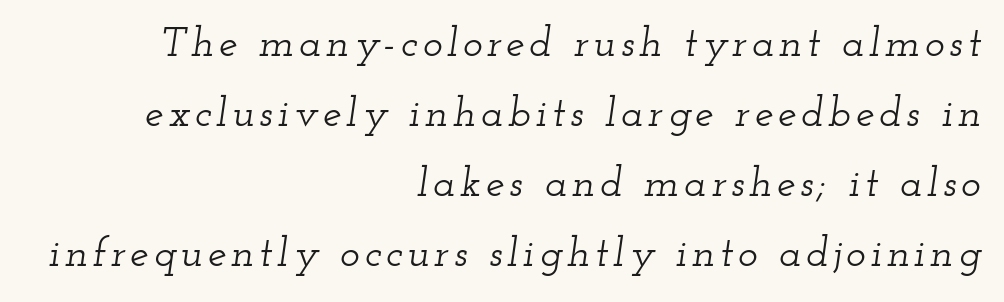
Q: Is the text italic (slanted)? A: Yes, it leans right by about 12 degrees.
Q: Is the typeface a serif or a sans-serif typeface? A: Serif.
Q: Is the text underlined? A: No.
Q: How is the paragraph aligned? A: Right-aligned.
Q: Is the spacing between lines tight, normal or loose? A: Normal.
Q: Width (condensed, normal, or wide)? A: Wide.
Q: Stroke contrast? A: Low.
Q: x-height? A: Small.
Q: Monospaced? A: No.
